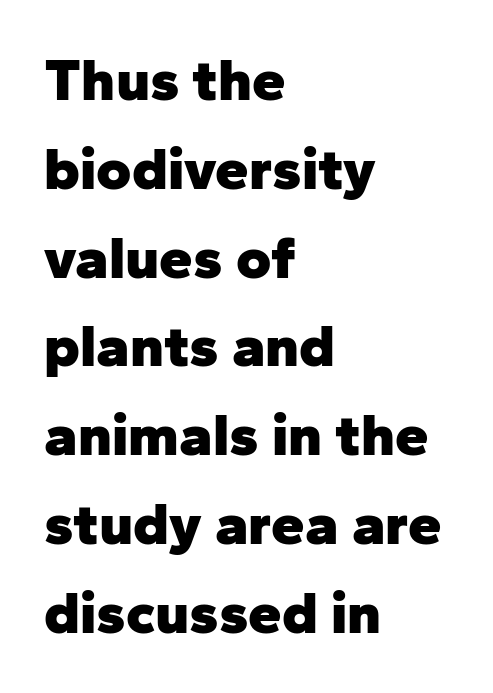
{"serif": "no", "italic": "no", "bold": "yes", "weight": "heavy", "width": "normal", "stroke_contrast": "low", "x_height": "medium", "monospaced": "no", "underline": "no", "align": "left", "line_spacing": "normal", "line_spacing_ratio": 1.48, "letter_spacing": "normal", "letter_spacing_em": 0.0, "glyph_px": 60}
